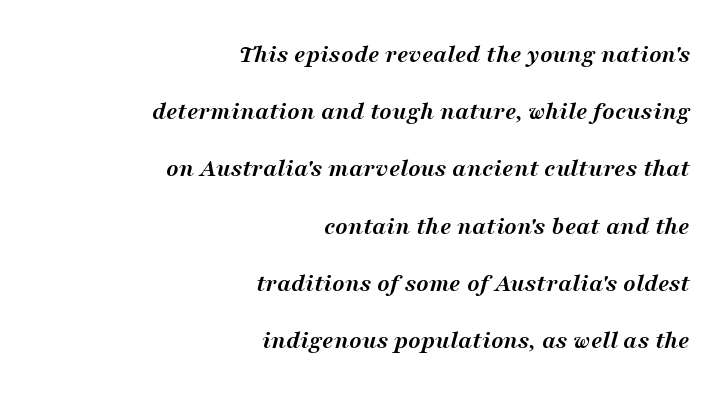
The image shows 26 px bold type, italic (leaning right); set right-aligned, loose line spacing (2.2x), normal letter spacing, not underlined.
